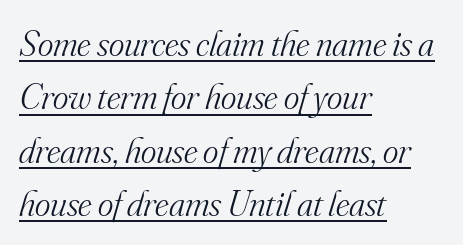
Q: Is the text bold? A: No.
Q: Is the text italic (slanted)? A: Yes, it leans right by about 16 degrees.
Q: Is the typeface a serif or a sans-serif typeface? A: Serif.
Q: Is the text underlined? A: Yes.
Q: How is the paragraph aligned? A: Left-aligned.
Q: Is the spacing between letters normal or unusually wide? A: Normal.
Q: Is the spacing between lines tight, normal or loose? A: Normal.
Q: Width (condensed, normal, or wide)? A: Normal.
Q: Stroke contrast? A: Medium.
Q: x-height? A: Small.
Q: Monospaced? A: No.
